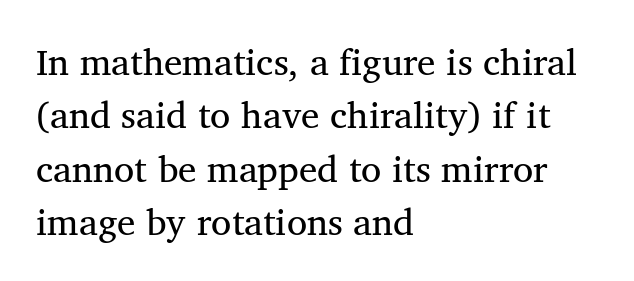
Plain, unruled lines of type. Left-aligned paragraph, ragged on the right. Honestly, the row spacing looks completely unremarkable. Spacing verdict: proportional, widths tailored to each character. Letterform terminals end in serifs throughout the passage. These lines were composed using upright roman letters.
